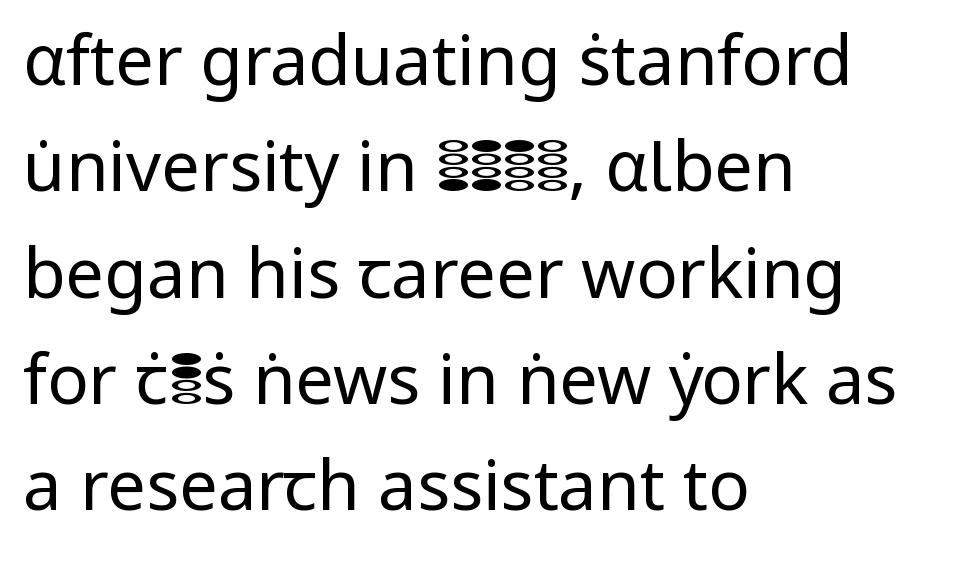
The text block is weighted toward the left margin, trailing off unevenly rightward. Baseline-to-baseline distance is the conventional proportion of letter height. Ascenders rise straight up at ninety degrees. The words here are not underlined. Classification — sans serif.
